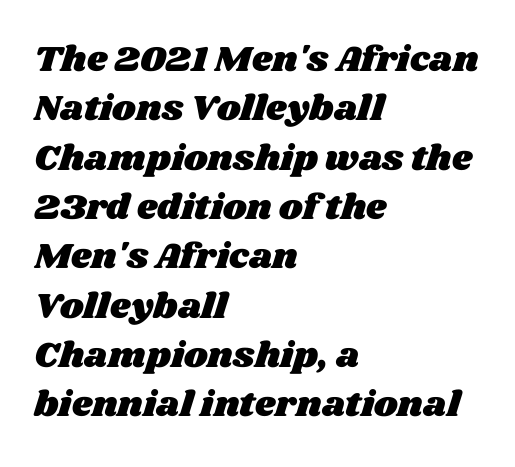
Letter spacing: default. Looks like regular typesetting: each glyph gets only the width it needs. The paragraph shown leans on its left margin. Descender tails drop into unmarked territory.
